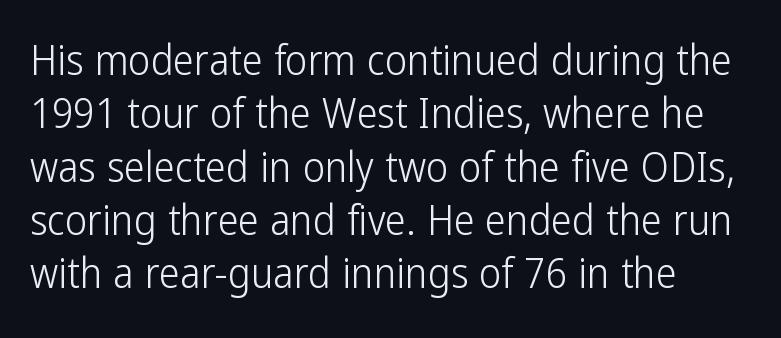
Q: Is the text bold? A: No.
Q: Is the text italic (slanted)? A: No, it is upright.
Q: Is the typeface a serif or a sans-serif typeface? A: Sans-serif.
Q: Is the text underlined? A: No.
Q: How is the paragraph aligned? A: Left-aligned.
Q: Is the spacing between letters normal or unusually wide? A: Normal.
Q: Is the spacing between lines tight, normal or loose? A: Normal.
Q: Width (condensed, normal, or wide)? A: Condensed.
Q: Stroke contrast? A: Low.
Q: x-height? A: Medium.
Q: Monospaced? A: No.
